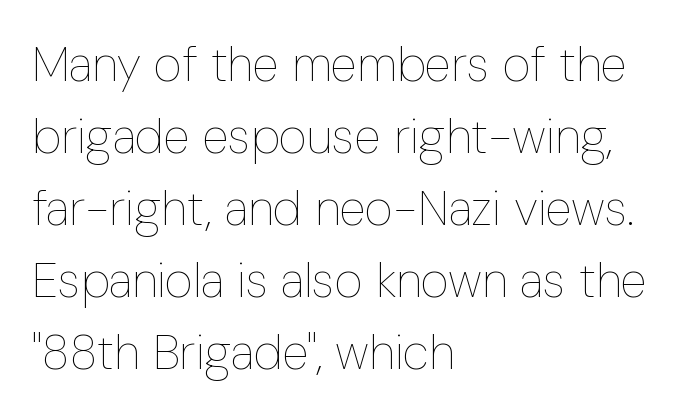
The image shows 49 px thin, condensed type, upright; set left-aligned, normal line spacing (1.47x), normal letter spacing, not underlined; low stroke contrast and a medium x-height.
